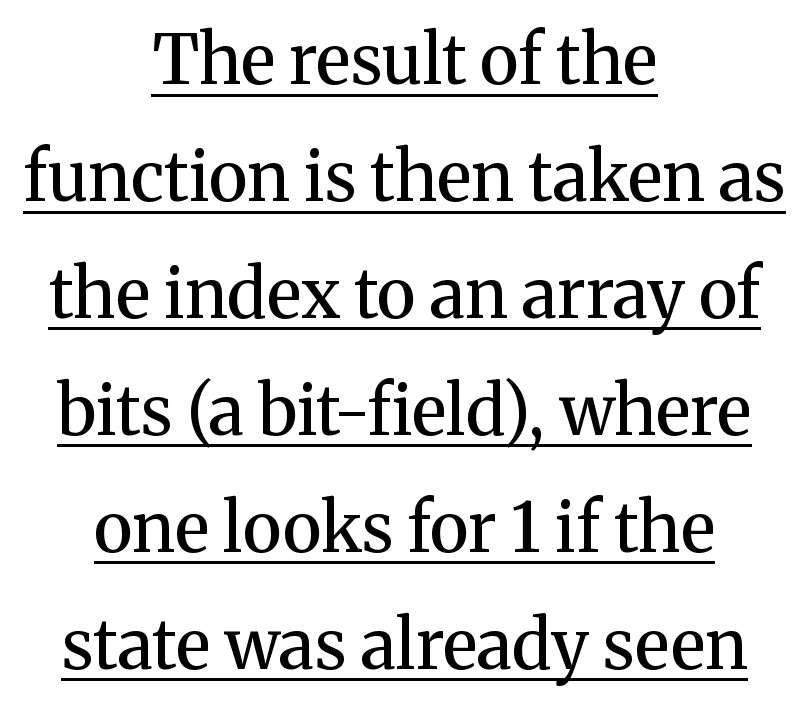
The image shows 68 px semibold serif type, upright; set centered, line spacing 1.72x, normal letter spacing, underlined; medium stroke contrast and a medium x-height.
